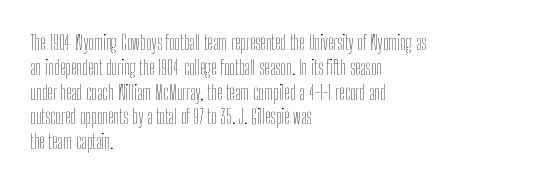
Q: Is the text bold? A: No.
Q: Is the text italic (slanted)? A: No, it is upright.
Q: Is the text underlined? A: No.
Q: How is the paragraph aligned? A: Left-aligned.
Q: Is the spacing between letters normal or unusually wide? A: Normal.
